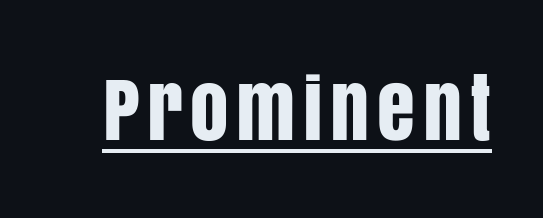
The rendering shows plain stroke endings on the letterforms — a sans-serif design. Notice how a bar underscores the lettering throughout. You can tell it's not italic because the verticals are truly vertical. These lines are rendered in a variable-pitch font.
